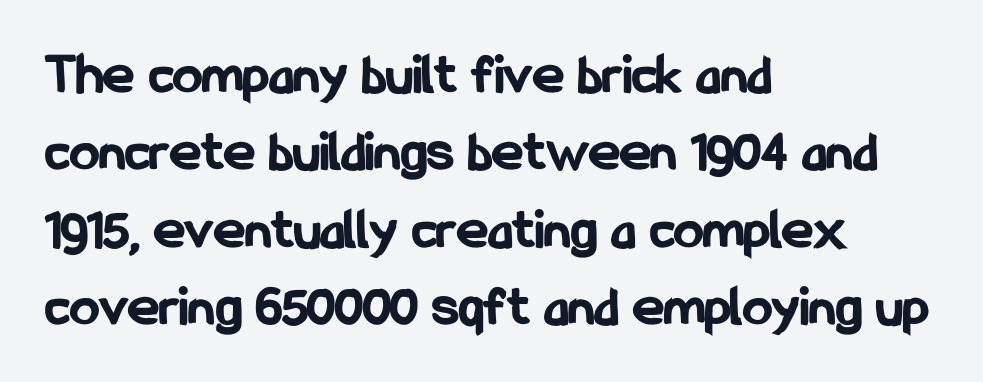
Plenty of ink on the page — the face is bold. Underline: absent. Does extra space separate the letters? No, they use regular spacing. A classic flush-left, rag-right setting is used for this passage. Character widths vary here, with narrow letters taking less room than wide ones. Notice how descenders clear the ascenders below comfortably — that's standard leading.
